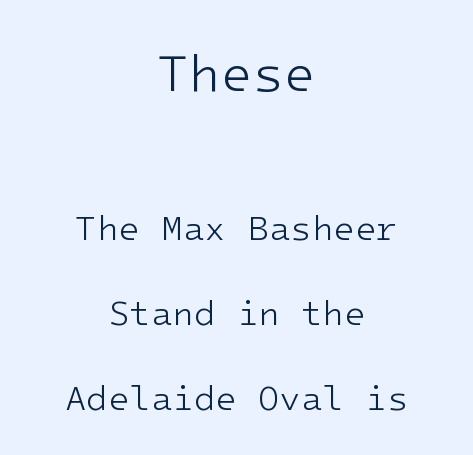
Posture: vertical. The letters sit at their default tracking, neither squeezed nor spread. You could fit nearly another row in the gap between these rows. Compared with a typical body face, this is equally light or lighter still. Caption: multi-line text, centered on the measure.
